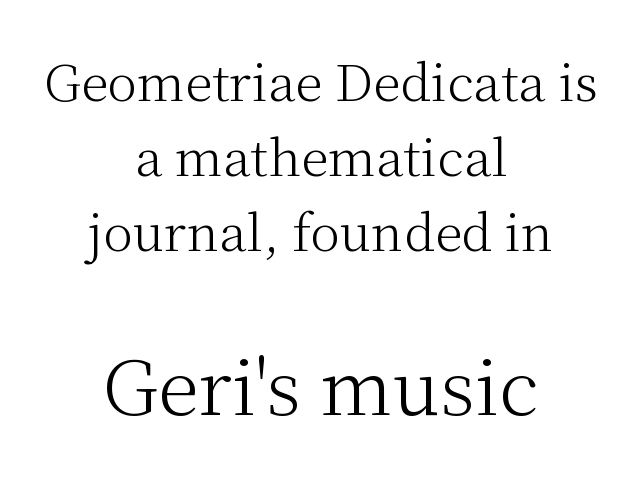
The image shows 75 px light serif type, upright; set centered, normal line spacing (1.5x), normal letter spacing, not underlined; the second (bottom) block is 1.5x larger; medium stroke contrast and a medium x-height.
